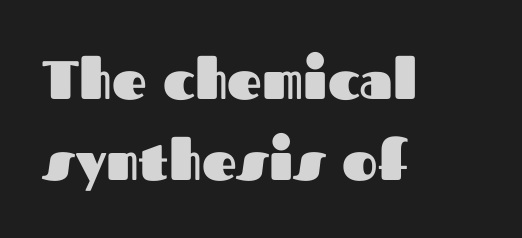
{"serif": "no", "italic": "no", "bold": "yes", "weight": "heavy", "width": "normal", "stroke_contrast": "medium", "x_height": "medium", "monospaced": "no", "underline": "no", "align": "left", "line_spacing": "normal", "line_spacing_ratio": 1.5, "letter_spacing": "normal", "letter_spacing_em": 0.0, "glyph_px": 54}
